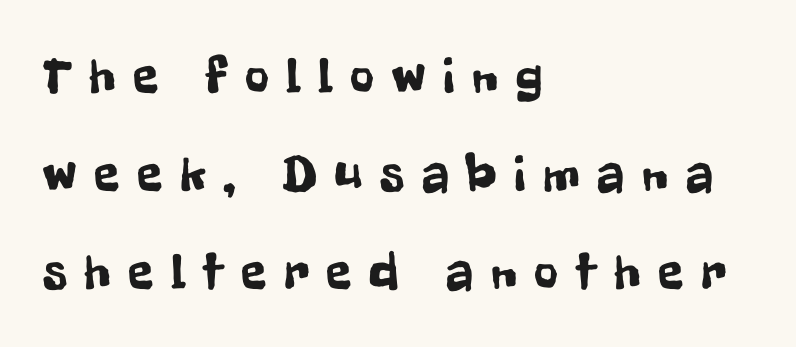
{"serif": "no", "italic": "no", "width": "condensed", "stroke_contrast": "low", "x_height": "medium", "monospaced": "no", "underline": "no", "align": "left", "line_spacing_ratio": 1.88, "letter_spacing": "wide", "letter_spacing_em": 0.34, "glyph_px": 52}
